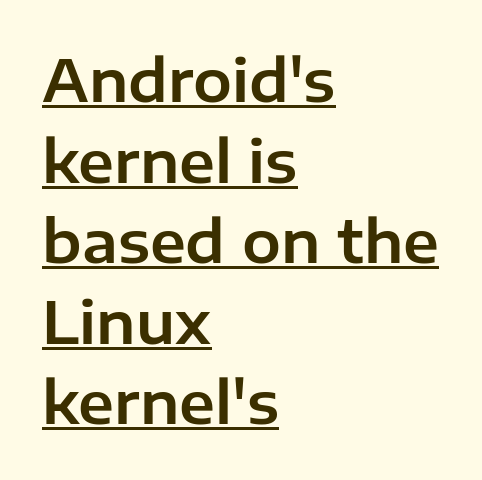
{"serif": "no", "italic": "no", "width": "normal", "stroke_contrast": "low", "x_height": "medium", "monospaced": "no", "underline": "yes", "align": "left", "line_spacing": "normal", "line_spacing_ratio": 1.39, "letter_spacing": "normal", "letter_spacing_em": 0.0, "glyph_px": 58}
